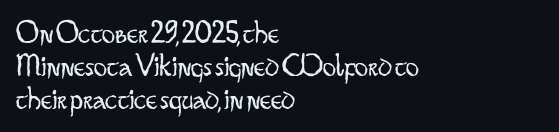
Q: Is the text bold? A: No.
Q: Is the text italic (slanted)? A: No, it is upright.
Q: Is the typeface a serif or a sans-serif typeface? A: Sans-serif.
Q: Is the text underlined? A: No.
Q: How is the paragraph aligned? A: Left-aligned.
Q: Is the spacing between letters normal or unusually wide? A: Normal.
Q: Is the spacing between lines tight, normal or loose? A: Tight.
Q: Width (condensed, normal, or wide)? A: Condensed.
Q: Stroke contrast? A: Low.
Q: x-height? A: Small.
Q: Monospaced? A: No.
